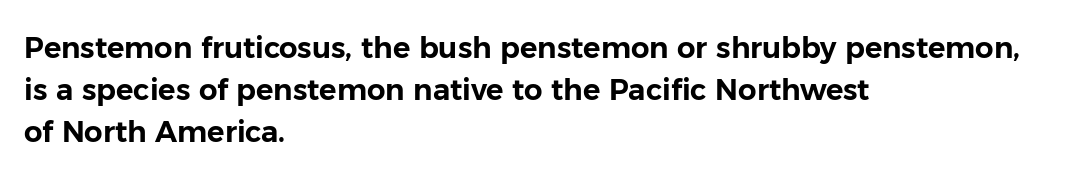
{"serif": "no", "italic": "no", "width": "normal", "stroke_contrast": "low", "x_height": "medium", "monospaced": "no", "underline": "no", "align": "left", "line_spacing": "normal", "line_spacing_ratio": 1.44, "letter_spacing": "normal", "letter_spacing_em": 0.0, "glyph_px": 29}
